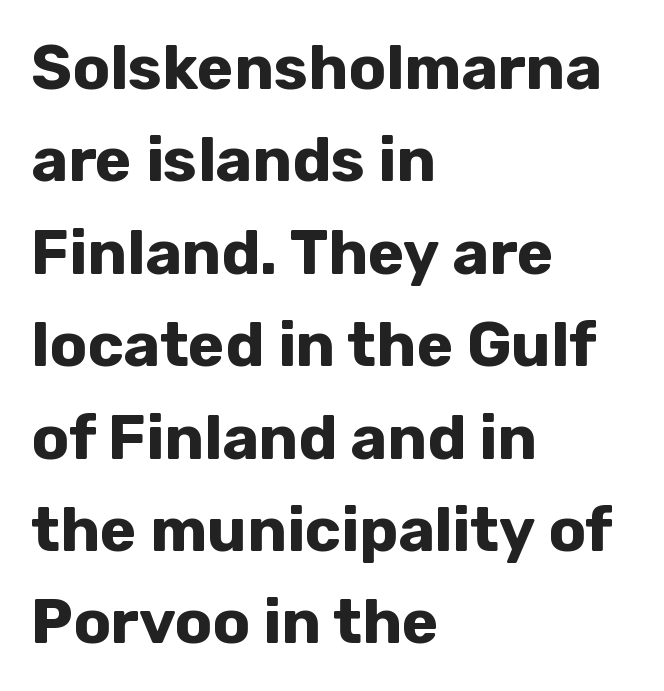
Q: Is the text bold? A: Yes.
Q: Is the text italic (slanted)? A: No, it is upright.
Q: Is the typeface a serif or a sans-serif typeface? A: Sans-serif.
Q: Is the text underlined? A: No.
Q: How is the paragraph aligned? A: Left-aligned.
Q: Is the spacing between letters normal or unusually wide? A: Normal.
Q: Is the spacing between lines tight, normal or loose? A: Normal.
Q: Width (condensed, normal, or wide)? A: Normal.
Q: Stroke contrast? A: Low.
Q: x-height? A: Medium.
Q: Monospaced? A: No.
